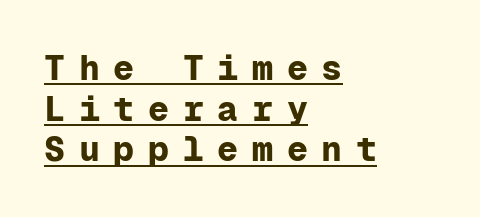
Heft: maximum for text — a bold. The string is rendered with underlining switched on. Display-style spreading of the glyphs; the letterfit is very open. Fixed-width glyphs throughout — classic coding-font behaviour. Left-aligned paragraph, ragged on the right. When letters stand straight like this, we call the style roman or upright.
